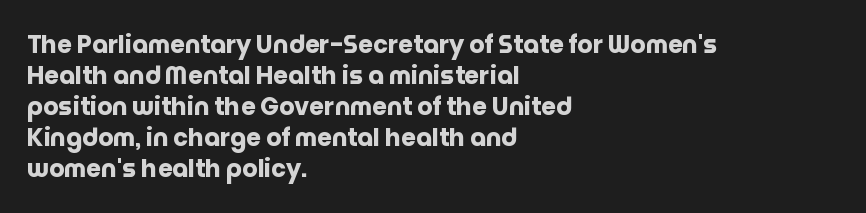
If you measured baseline to baseline, you'd find a middling distance. The specimen reads as upright at a glance. Glyph-to-glyph distance matches everyday printed text. Heavy, bold letterforms. Each row of text sits above clean, open space.
